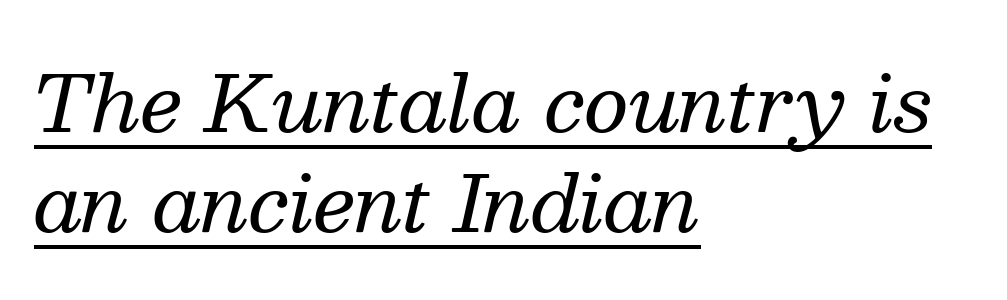
Q: Is the text bold? A: No.
Q: Is the text italic (slanted)? A: Yes, it leans right by about 13 degrees.
Q: Is the typeface a serif or a sans-serif typeface? A: Serif.
Q: Is the text underlined? A: Yes.
Q: How is the paragraph aligned? A: Left-aligned.
Q: Is the spacing between letters normal or unusually wide? A: Normal.
Q: Is the spacing between lines tight, normal or loose? A: Normal.
Q: Width (condensed, normal, or wide)? A: Normal.
Q: Stroke contrast? A: Medium.
Q: x-height? A: Medium.
Q: Monospaced? A: No.
